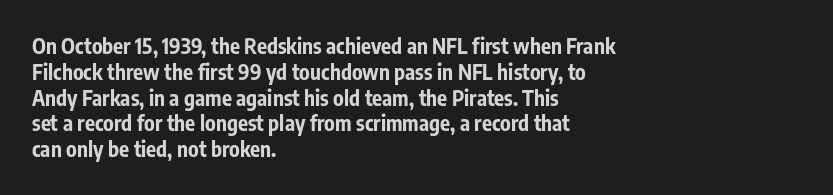
The letters stand upright; this is a roman face. Every row of glyphs begins at an identical x-position on the left. Between one letter and the next there's only the usual sliver of space. Caption: bold face, heavy strokes.
